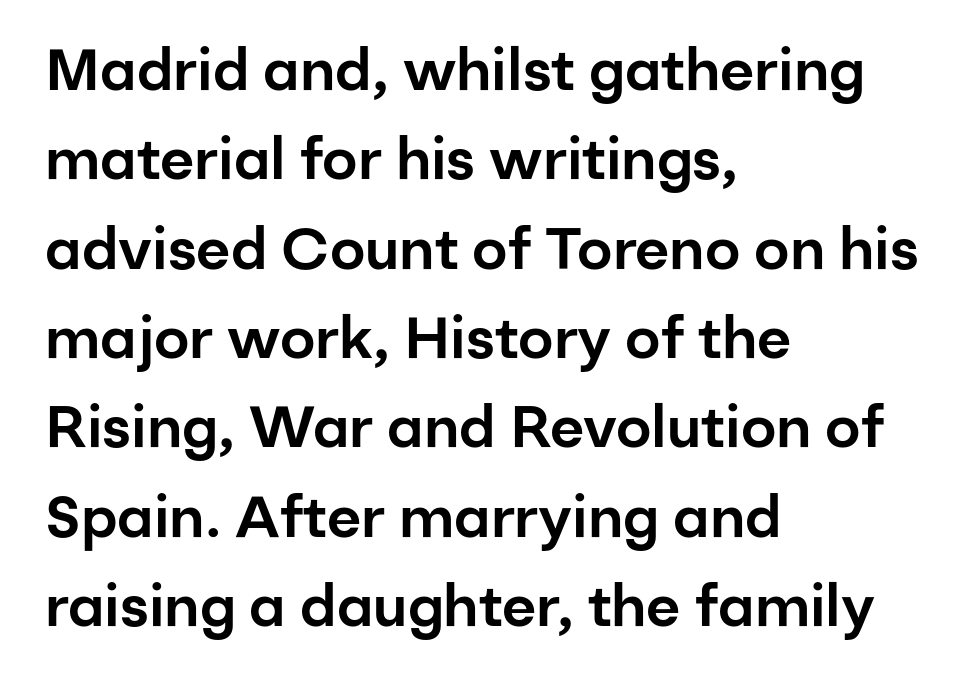
Q: Is the text italic (slanted)? A: No, it is upright.
Q: Is the typeface a serif or a sans-serif typeface? A: Sans-serif.
Q: Is the text underlined? A: No.
Q: How is the paragraph aligned? A: Left-aligned.
Q: Is the spacing between letters normal or unusually wide? A: Normal.
Q: Is the spacing between lines tight, normal or loose? A: Normal.
Q: Width (condensed, normal, or wide)? A: Normal.
Q: Stroke contrast? A: Low.
Q: x-height? A: Medium.
Q: Monospaced? A: No.
